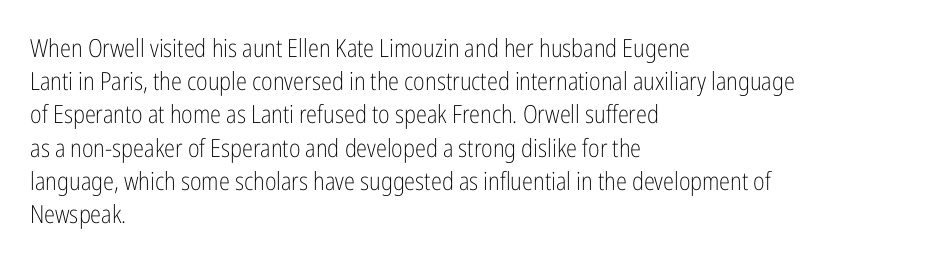
These lines sit exactly where default settings would place them. Decoration check: the copy has no underline. The typeface has the unassuming heft of standard copy or less. Horizontal alignment here is leftward, the default for most running prose.
